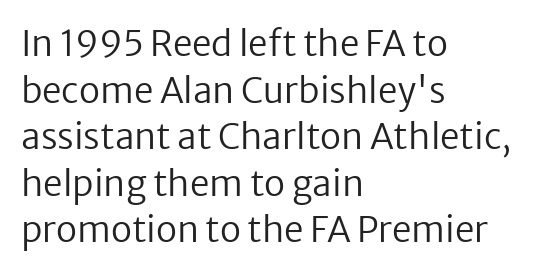
{"serif": "no", "italic": "no", "bold": "no", "weight": "regular", "width": "normal", "stroke_contrast": "low", "x_height": "medium", "monospaced": "no", "underline": "no", "align": "left", "line_spacing": "normal", "line_spacing_ratio": 1.33, "letter_spacing": "normal", "letter_spacing_em": 0.0, "glyph_px": 35}
